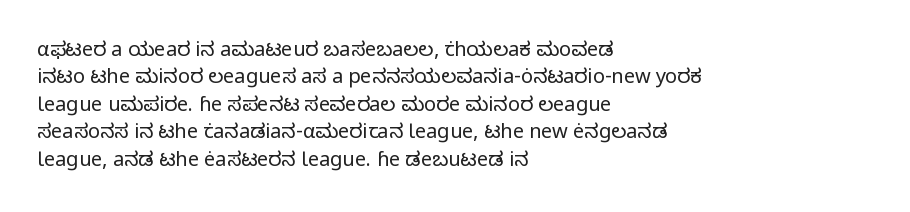
Q: Is the text bold? A: No.
Q: Is the text italic (slanted)? A: No, it is upright.
Q: Is the text underlined? A: No.
Q: How is the paragraph aligned? A: Left-aligned.
Q: Is the spacing between letters normal or unusually wide? A: Normal.
Q: Is the spacing between lines tight, normal or loose? A: Normal.
